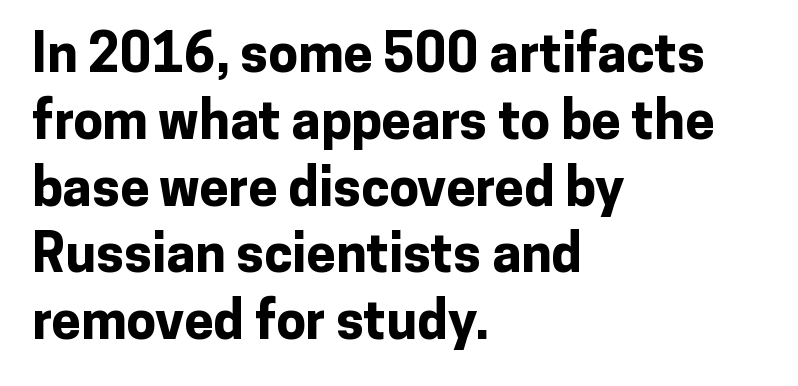
If you drew a ruler down the left edge, every line would touch it. The designer went with a sans here, leaving each stem footless. Plenty of ink on the page — the face is bold. Descender tails drop into unmarked territory. Do the characters align in a grid? No, the font is proportional.
